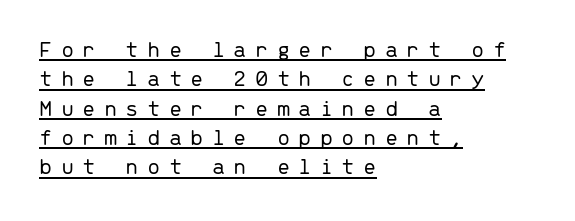
Q: Is the text bold? A: No.
Q: Is the text italic (slanted)? A: No, it is upright.
Q: Is the text underlined? A: Yes.
Q: How is the paragraph aligned? A: Left-aligned.
Q: Is the spacing between letters normal or unusually wide? A: Unusually wide.
